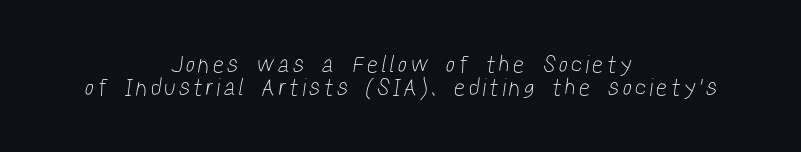
Q: Is the text bold? A: No.
Q: Is the text underlined? A: No.
Q: How is the paragraph aligned? A: Centered.
Q: Is the spacing between letters normal or unusually wide? A: Unusually wide.
Q: Is the spacing between lines tight, normal or loose? A: Tight.
